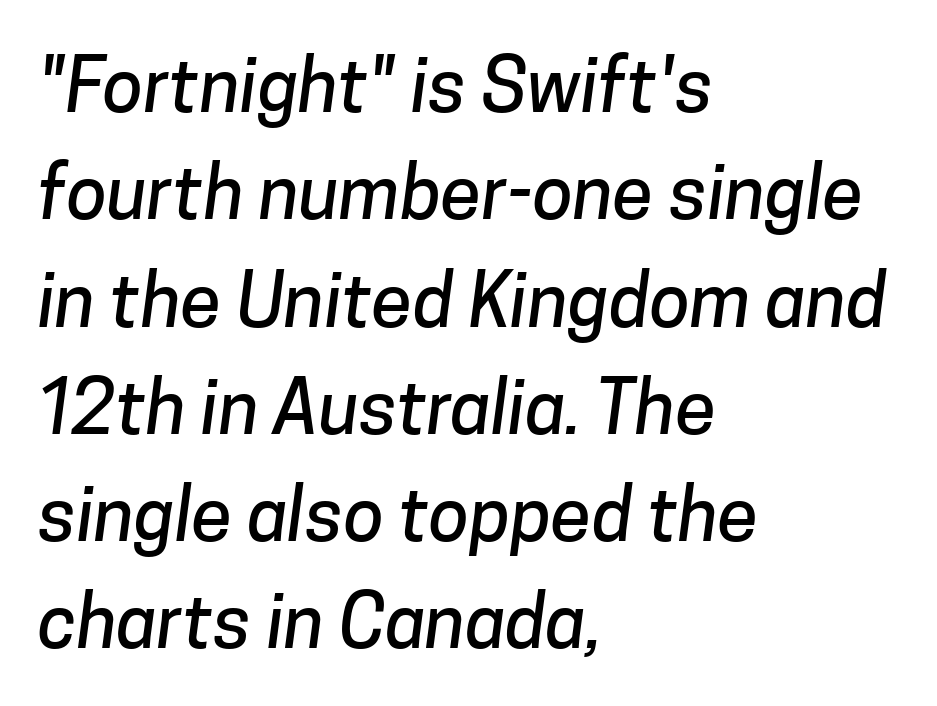
Q: Is the typeface a serif or a sans-serif typeface? A: Sans-serif.
Q: Is the text underlined? A: No.
Q: How is the paragraph aligned? A: Left-aligned.
Q: Is the spacing between letters normal or unusually wide? A: Normal.
Q: Is the spacing between lines tight, normal or loose? A: Normal.
Q: Width (condensed, normal, or wide)? A: Normal.
Q: Stroke contrast? A: Low.
Q: x-height? A: Medium.
Q: Monospaced? A: No.
